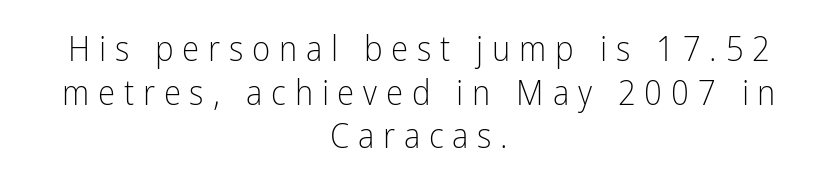
{"serif": "no", "italic": "no", "bold": "no", "weight": "light", "width": "condensed", "stroke_contrast": "low", "x_height": "medium", "monospaced": "no", "underline": "no", "align": "center", "line_spacing": "normal", "line_spacing_ratio": 1.25, "letter_spacing": "wide", "letter_spacing_em": 0.25, "glyph_px": 35}
